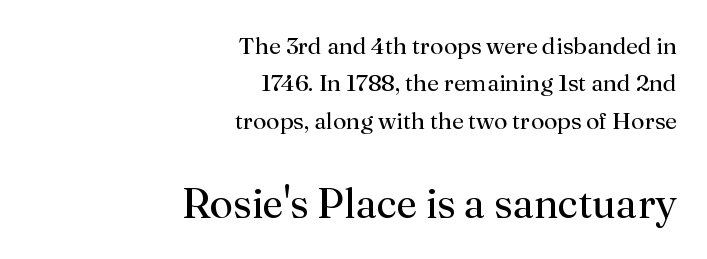
Q: Is the text bold? A: No.
Q: Is the text italic (slanted)? A: No, it is upright.
Q: Is the typeface a serif or a sans-serif typeface? A: Serif.
Q: Is the text underlined? A: No.
Q: How is the paragraph aligned? A: Right-aligned.
Q: Is the spacing between letters normal or unusually wide? A: Normal.
Q: Is the spacing between lines tight, normal or loose? A: Normal.
Q: Which block of text is set in a larger size, the first (top) or the second (bottom)? A: The second (bottom) one.
Q: Width (condensed, normal, or wide)? A: Normal.
Q: Stroke contrast? A: Medium.
Q: x-height? A: Small.
Q: Monospaced? A: No.
